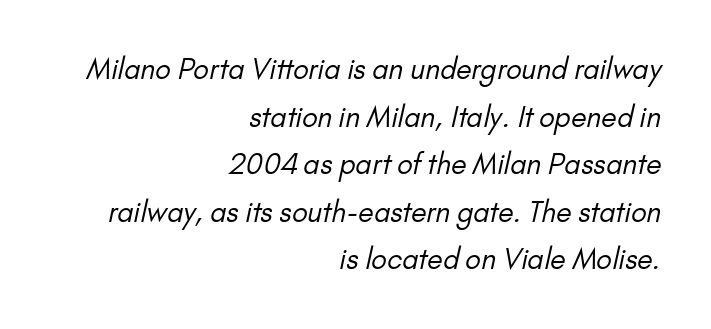
{"serif": "no", "bold": "no", "weight": "regular", "width": "normal", "stroke_contrast": "low", "x_height": "small", "monospaced": "no", "underline": "no", "align": "right", "line_spacing": "normal", "line_spacing_ratio": 1.7, "letter_spacing": "normal", "letter_spacing_em": 0.0, "glyph_px": 28}
